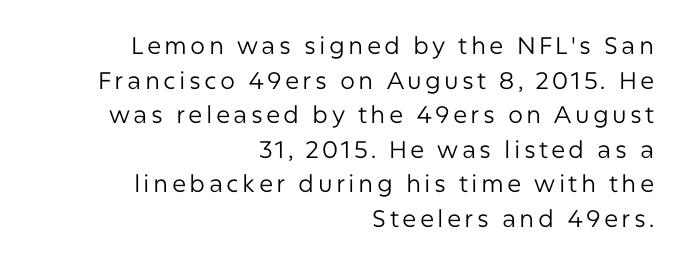
Regarding leading, the lines here are spaced in the standard way. Stroke thickness stays within the range of a standard reading face or lighter. One-word summary of the alignment: right. A typesetter would mark this as roman, not italic.
